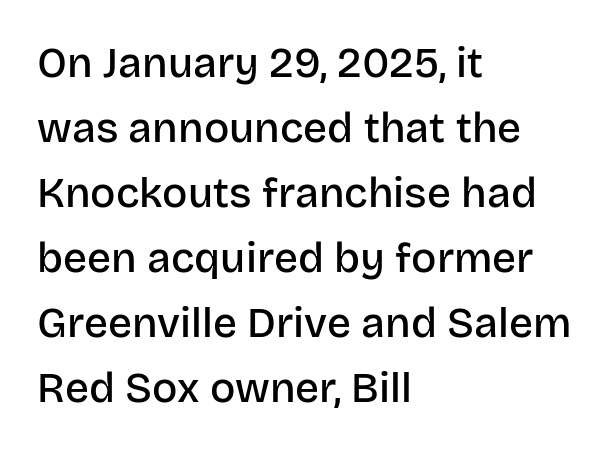
Between one letter and the next there's only the usual sliver of space. The type sits square on the baseline with zero lean. Slightly chunky letters — semibold, I'd say, not full bold. Students, observe: this is what conventionally led text looks like. Character widths vary here, with narrow letters taking less room than wide ones. Lines of text with bare space underneath.
